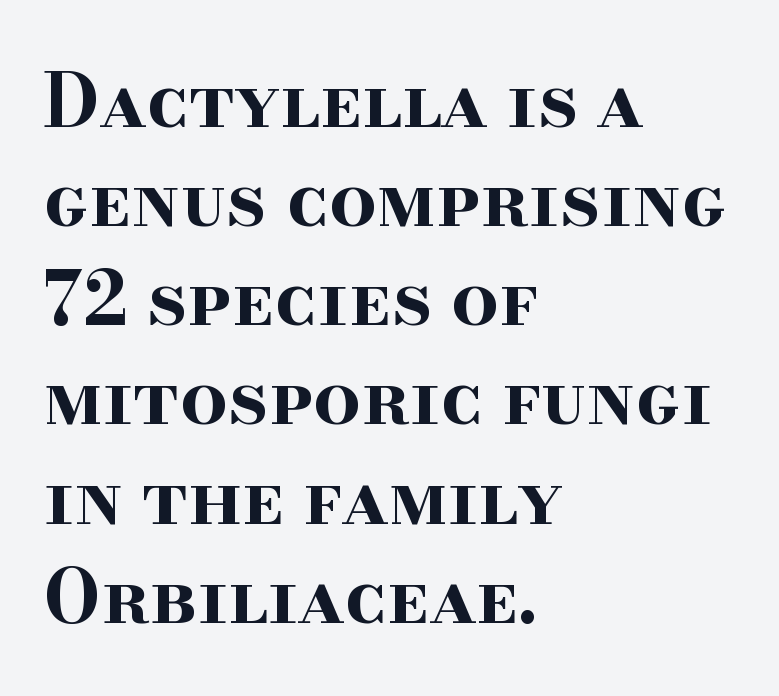
The image shows 74 px bold, wide serif type, upright; set left-aligned, normal line spacing (1.34x), normal letter spacing, not underlined; high stroke contrast and a small x-height.
